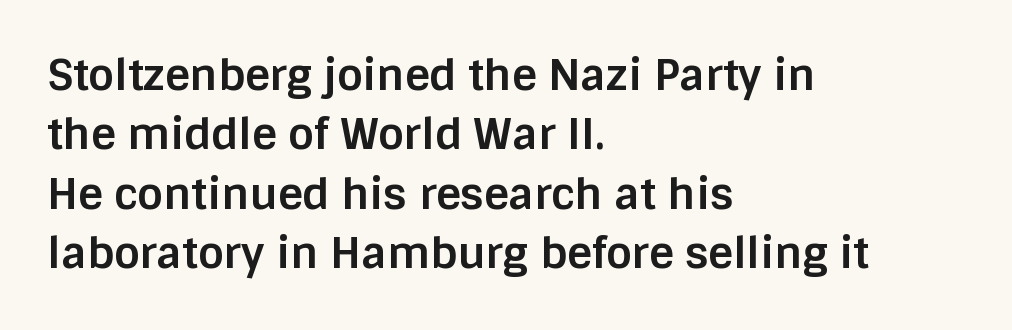
The image shows 43 px bold sans-serif type, upright; set left-aligned, normal line spacing (1.38x), normal letter spacing, not underlined; low stroke contrast and a large x-height.
